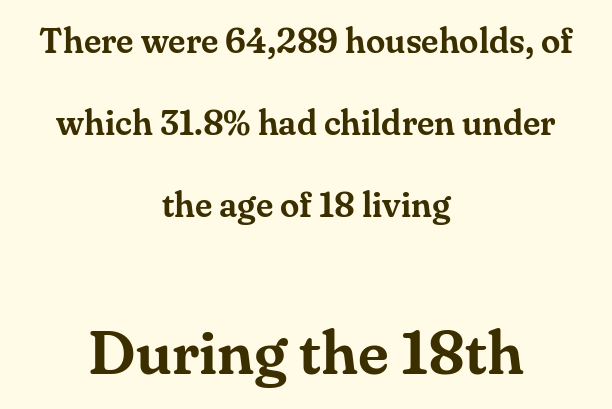
Caption: multi-line text, centered on the measure. The vertical gap from one line to the next is large. The letters stand straight up with perfectly vertical stems. Rule under the text: the space is simply empty. Small tapered or slab feet sit at the stroke ends, so this counts as serif.
